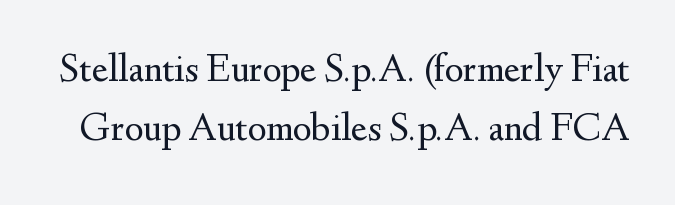
Q: Is the text bold? A: No.
Q: Is the text italic (slanted)? A: No, it is upright.
Q: Is the typeface a serif or a sans-serif typeface? A: Serif.
Q: Is the text underlined? A: No.
Q: Is the spacing between letters normal or unusually wide? A: Normal.
Q: Is the spacing between lines tight, normal or loose? A: Normal.
Q: Width (condensed, normal, or wide)? A: Normal.
Q: Stroke contrast? A: Medium.
Q: x-height? A: Small.
Q: Monospaced? A: No.
